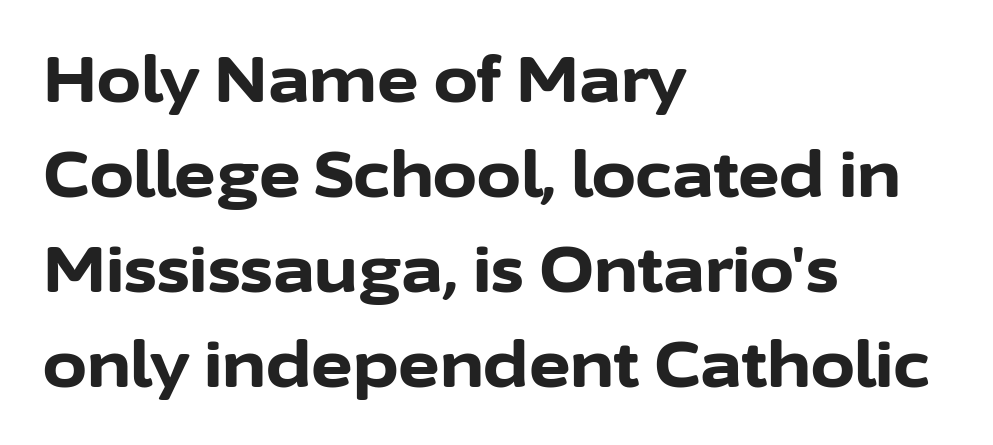
{"serif": "no", "italic": "no", "bold": "yes", "weight": "bold", "width": "normal", "stroke_contrast": "low", "x_height": "medium", "monospaced": "no", "underline": "no", "align": "left", "line_spacing": "normal", "line_spacing_ratio": 1.51, "letter_spacing": "normal", "letter_spacing_em": 0.0, "glyph_px": 63}
